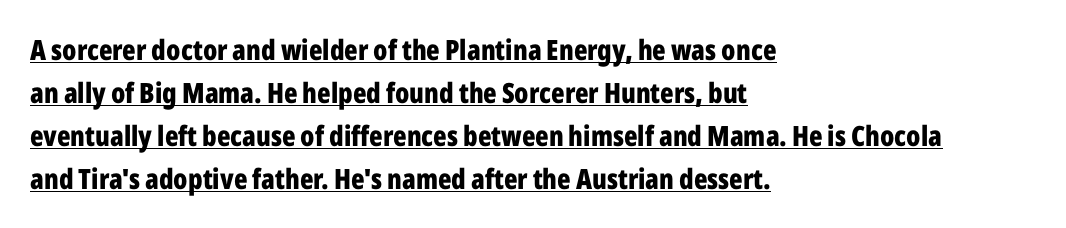
{"serif": "no", "italic": "no", "bold": "yes", "weight": "bold", "width": "condensed", "stroke_contrast": "low", "x_height": "medium", "monospaced": "no", "underline": "yes", "align": "left", "line_spacing": "normal", "line_spacing_ratio": 1.53, "letter_spacing": "normal", "letter_spacing_em": 0.0, "glyph_px": 28}
